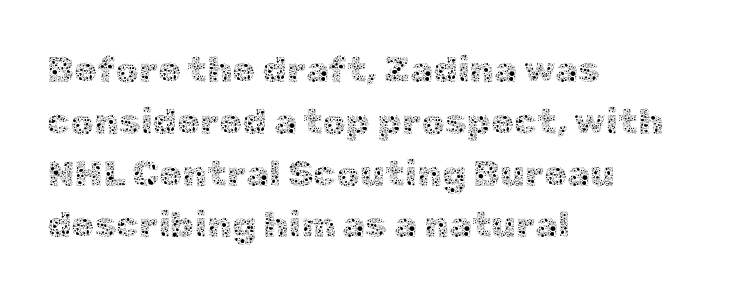
{"italic": "no", "bold": "no", "weight": "thin", "width": "normal", "x_height": "medium", "monospaced": "no", "underline": "no", "align": "left", "line_spacing": "normal", "line_spacing_ratio": 1.4, "letter_spacing": "normal", "letter_spacing_em": 0.0, "glyph_px": 37}
